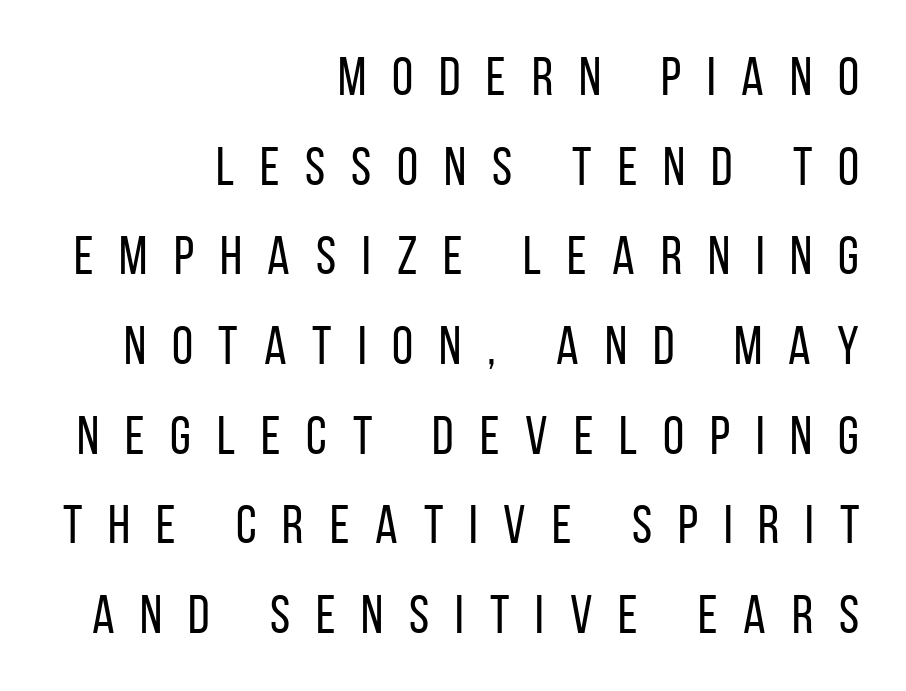
Compared with typical paragraphs, the rows here are spaced about the same. Any mark beneath the type? The region is blank. The weight would be labelled regular, book, light, or lighter still. The typography opts for an upright posture over an oblique one.
